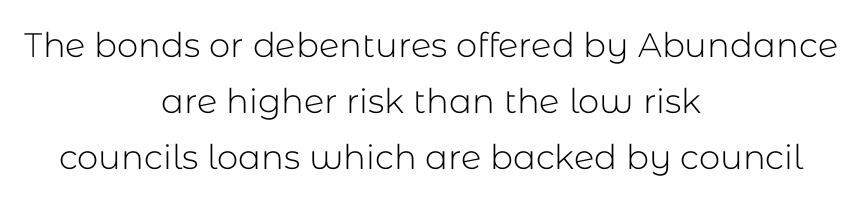
Q: Is the text bold? A: No.
Q: Is the text italic (slanted)? A: No, it is upright.
Q: Is the typeface a serif or a sans-serif typeface? A: Sans-serif.
Q: Is the text underlined? A: No.
Q: How is the paragraph aligned? A: Centered.
Q: Is the spacing between letters normal or unusually wide? A: Normal.
Q: Is the spacing between lines tight, normal or loose? A: Normal.
Q: Width (condensed, normal, or wide)? A: Normal.
Q: Stroke contrast? A: Low.
Q: x-height? A: Medium.
Q: Monospaced? A: No.
